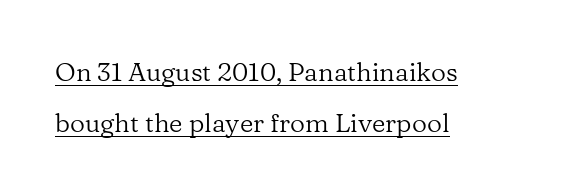
Q: Is the text bold? A: No.
Q: Is the text italic (slanted)? A: No, it is upright.
Q: Is the text underlined? A: Yes.
Q: How is the paragraph aligned? A: Left-aligned.
Q: Is the spacing between letters normal or unusually wide? A: Normal.
Q: Is the spacing between lines tight, normal or loose? A: Loose.
